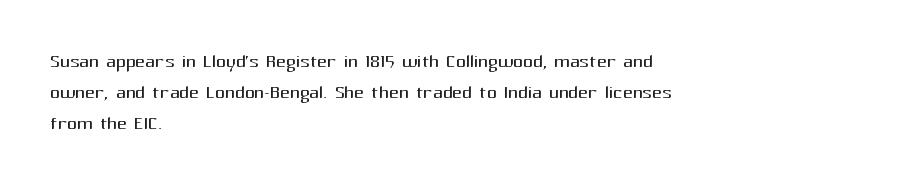
These lines keep a tight, regular rhythm from letter to letter. Notice how descenders clear the ascenders below comfortably — that's standard leading. These lines were composed using upright roman letters. One-word summary of the alignment: left. Nobody drew a line under any word here. The typesetting does not lean heavy: it is not bold.
